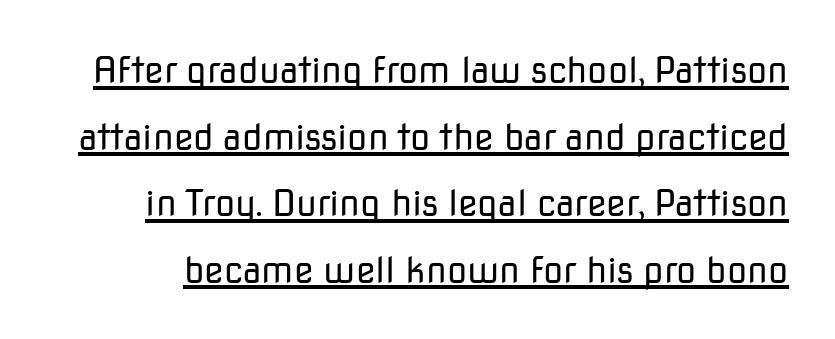
No feet cap the strokes, marking this as sans-serif type. Beneath each row of characters lies a ruled line. The lettering holds an erect, upright posture throughout. The passage shown has conventional tracking throughout. Here the designer chose a conventional face with non-uniform glyph widths.
